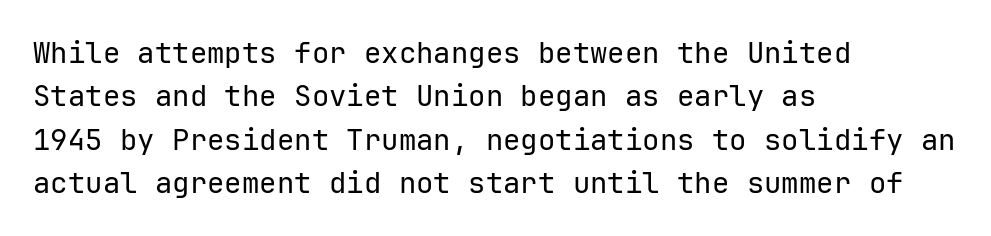
Q: Is the text bold? A: No.
Q: Is the text italic (slanted)? A: No, it is upright.
Q: Is the typeface a serif or a sans-serif typeface? A: Sans-serif.
Q: Is the text underlined? A: No.
Q: How is the paragraph aligned? A: Left-aligned.
Q: Is the spacing between letters normal or unusually wide? A: Normal.
Q: Is the spacing between lines tight, normal or loose? A: Normal.
Q: Width (condensed, normal, or wide)? A: Normal.
Q: Stroke contrast? A: Low.
Q: x-height? A: Medium.
Q: Monospaced? A: Yes.
